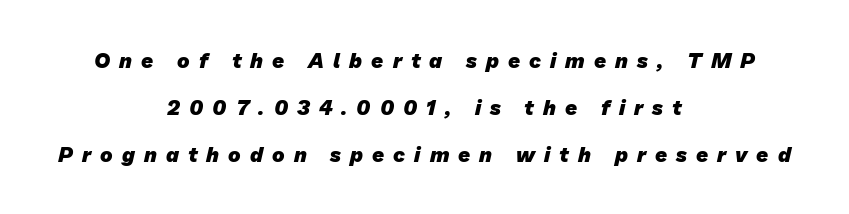
{"bold": "yes", "underline": "no", "align": "center", "line_spacing": "loose", "line_spacing_ratio": 2.25, "letter_spacing": "wide", "letter_spacing_em": 0.43, "glyph_px": 21}
